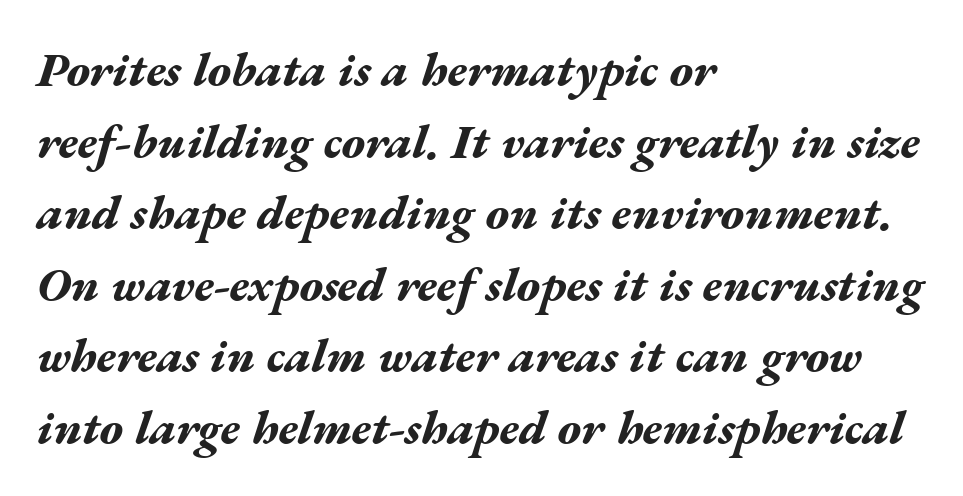
The image shows 48 px bold, wide type, italic (leaning right); set left-aligned, normal line spacing (1.49x), normal letter spacing, not underlined; medium stroke contrast and a medium x-height.
